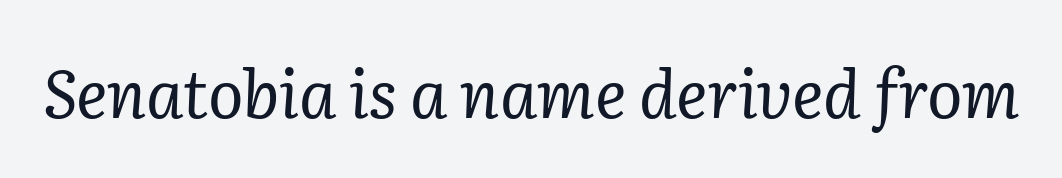
Q: Is the text bold? A: No.
Q: Is the text italic (slanted)? A: Yes, it leans right by about 2 degrees.
Q: Is the typeface a serif or a sans-serif typeface? A: Serif.
Q: Is the text underlined? A: No.
Q: Is the spacing between letters normal or unusually wide? A: Normal.
Q: Width (condensed, normal, or wide)? A: Normal.
Q: Stroke contrast? A: Low.
Q: x-height? A: Medium.
Q: Monospaced? A: No.
